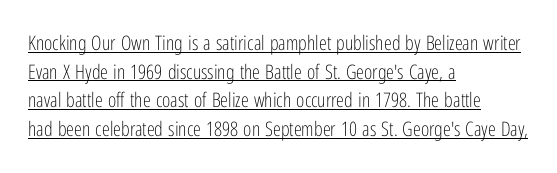
Q: Is the text bold? A: No.
Q: Is the text italic (slanted)? A: No, it is upright.
Q: Is the text underlined? A: Yes.
Q: How is the paragraph aligned? A: Left-aligned.
Q: Is the spacing between letters normal or unusually wide? A: Normal.
Q: Is the spacing between lines tight, normal or loose? A: Normal.
